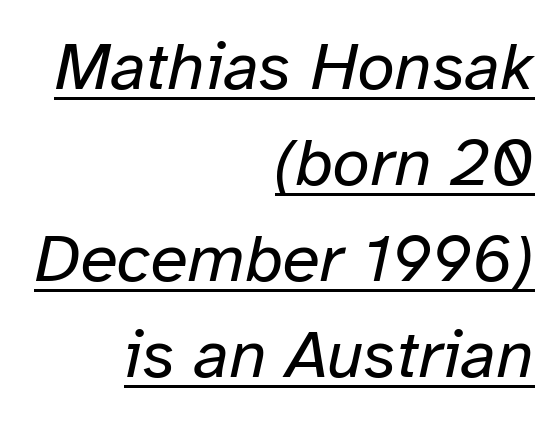
Is this a fixed-width face? No — the glyphs have proportional, varying widths. Style check: oblique. Students, note that the glyphs here touch the page at normal intervals. Looks like someone drew a line under every word here. Counters stay open thanks to moderate or lighter strokes. Alignment: flush right.
